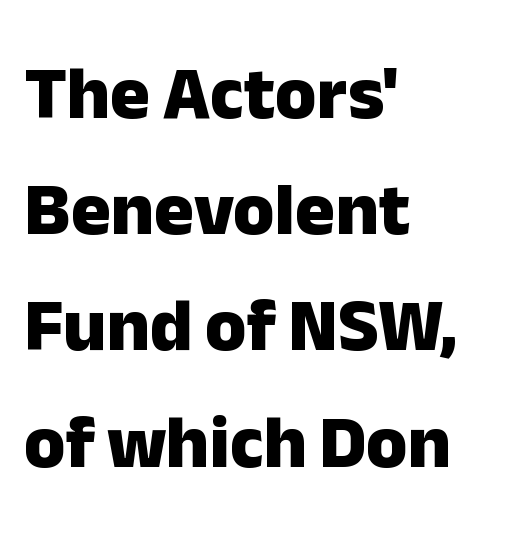
Q: Is the text bold? A: Yes.
Q: Is the text italic (slanted)? A: No, it is upright.
Q: Is the typeface a serif or a sans-serif typeface? A: Sans-serif.
Q: Is the text underlined? A: No.
Q: How is the paragraph aligned? A: Left-aligned.
Q: Is the spacing between letters normal or unusually wide? A: Normal.
Q: Is the spacing between lines tight, normal or loose? A: Normal.
Q: Width (condensed, normal, or wide)? A: Normal.
Q: Stroke contrast? A: Low.
Q: x-height? A: Medium.
Q: Monospaced? A: No.
